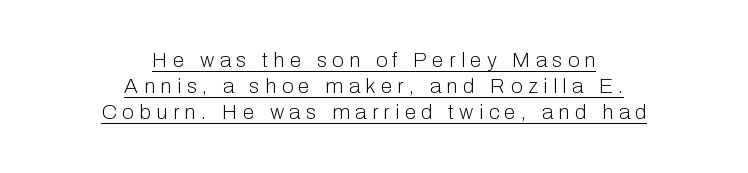
Q: Is the text bold? A: No.
Q: Is the text italic (slanted)? A: No, it is upright.
Q: Is the text underlined? A: Yes.
Q: How is the paragraph aligned? A: Centered.
Q: Is the spacing between letters normal or unusually wide? A: Unusually wide.
